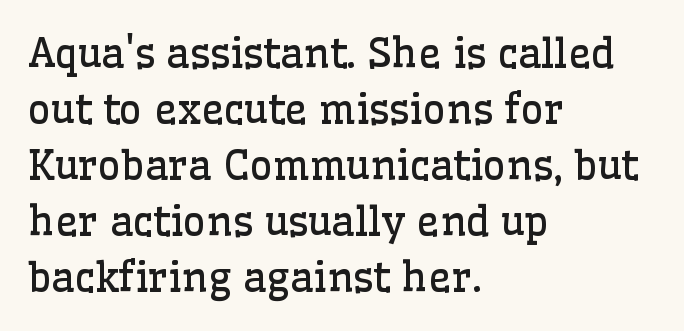
{"serif": "yes", "italic": "no", "bold": "no", "weight": "regular", "width": "normal", "stroke_contrast": "low", "x_height": "medium", "monospaced": "no", "underline": "no", "align": "left", "line_spacing": "normal", "line_spacing_ratio": 1.4, "letter_spacing": "normal", "letter_spacing_em": 0.0, "glyph_px": 40}
